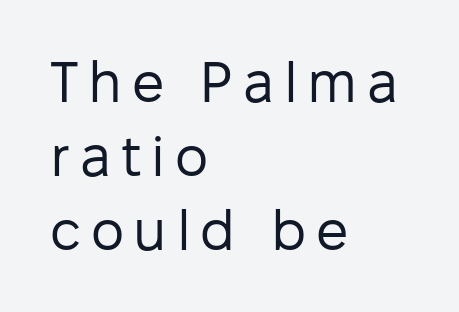
Posture: vertical. These lines are set flush left with a ragged right edge. Honestly, there is no underline to notice here at all. The passage shown is typeset with a sans-serif family. Unbolded letterforms with no extra heft. These lines are rendered in a variable-pitch font.
